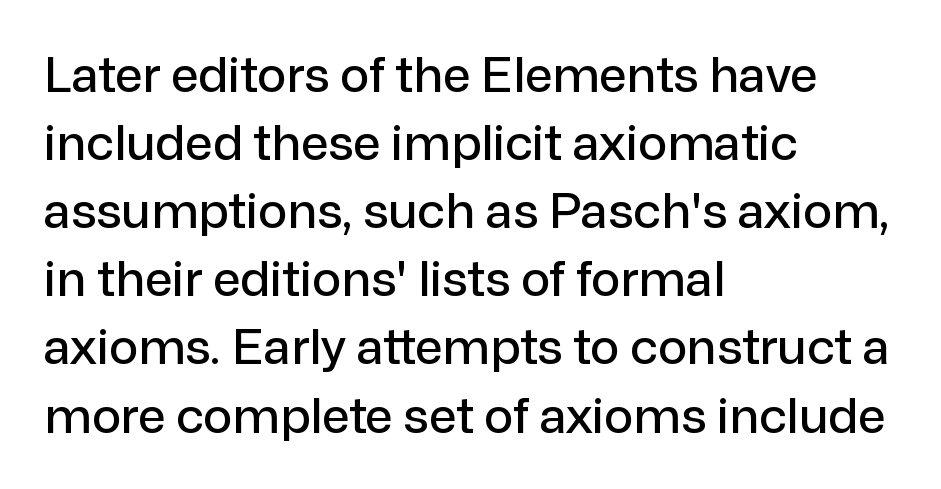
Which margin do the lines hug? The left one — the right edge is uneven. The face used here is proportionally spaced, like ordinary book or web type. You can tell from the bare stems that sans-serif type was used. Compared with typical body copy, the letter spacing here is the same.
